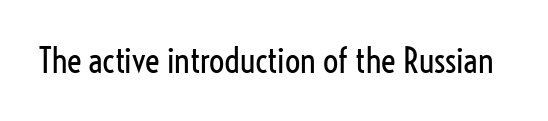
Does the type have serifs? No, each stem ends abruptly. This sample has the flowing, uneven cadence of proportional lettering. Nobody drew a line under any word here. A roman cut, with each character standing at attention.
